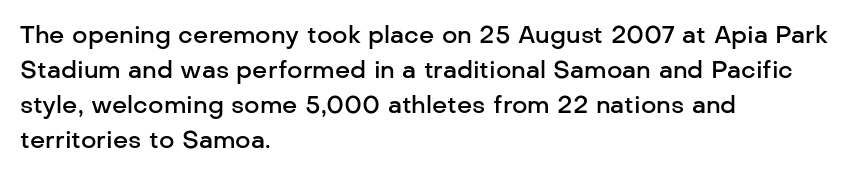
{"italic": "no", "bold": "semi", "underline": "no", "align": "left", "line_spacing": "normal", "line_spacing_ratio": 1.46, "letter_spacing": "normal", "letter_spacing_em": 0.0, "glyph_px": 24}
